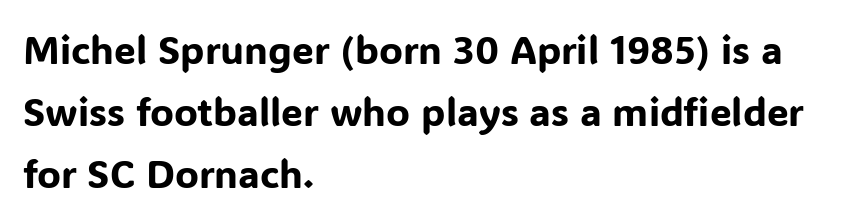
Q: Is the text italic (slanted)? A: No, it is upright.
Q: Is the typeface a serif or a sans-serif typeface? A: Sans-serif.
Q: Is the text underlined? A: No.
Q: How is the paragraph aligned? A: Left-aligned.
Q: Is the spacing between letters normal or unusually wide? A: Normal.
Q: Is the spacing between lines tight, normal or loose? A: Normal.
Q: Width (condensed, normal, or wide)? A: Normal.
Q: Stroke contrast? A: Low.
Q: x-height? A: Medium.
Q: Monospaced? A: No.
